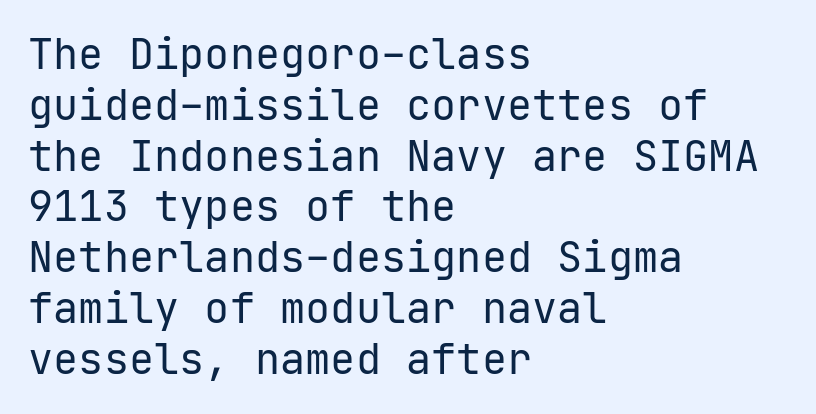
Q: Is the text bold? A: No.
Q: Is the text italic (slanted)? A: No, it is upright.
Q: Is the typeface a serif or a sans-serif typeface? A: Sans-serif.
Q: Is the text underlined? A: No.
Q: How is the paragraph aligned? A: Left-aligned.
Q: Is the spacing between letters normal or unusually wide? A: Normal.
Q: Width (condensed, normal, or wide)? A: Normal.
Q: Stroke contrast? A: Low.
Q: x-height? A: Medium.
Q: Monospaced? A: Yes.
